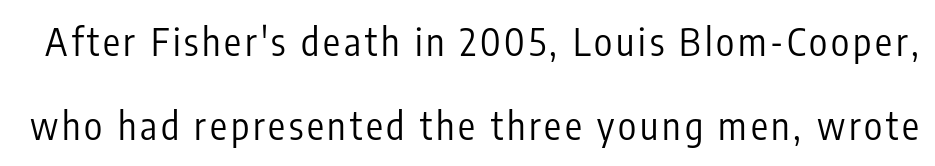
Q: Is the text bold? A: No.
Q: Is the text italic (slanted)? A: No, it is upright.
Q: Is the typeface a serif or a sans-serif typeface? A: Sans-serif.
Q: Is the text underlined? A: No.
Q: Is the spacing between lines tight, normal or loose? A: Loose.
Q: Width (condensed, normal, or wide)? A: Condensed.
Q: Stroke contrast? A: Low.
Q: x-height? A: Medium.
Q: Monospaced? A: No.
